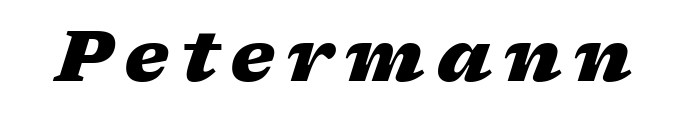
As a designer I'd log this as weight 700, bold. You could not count columns in this text — the font is proportionally spaced. Words float on clear page, feet unadorned. The axis of the letterforms is tilted away from vertical.
